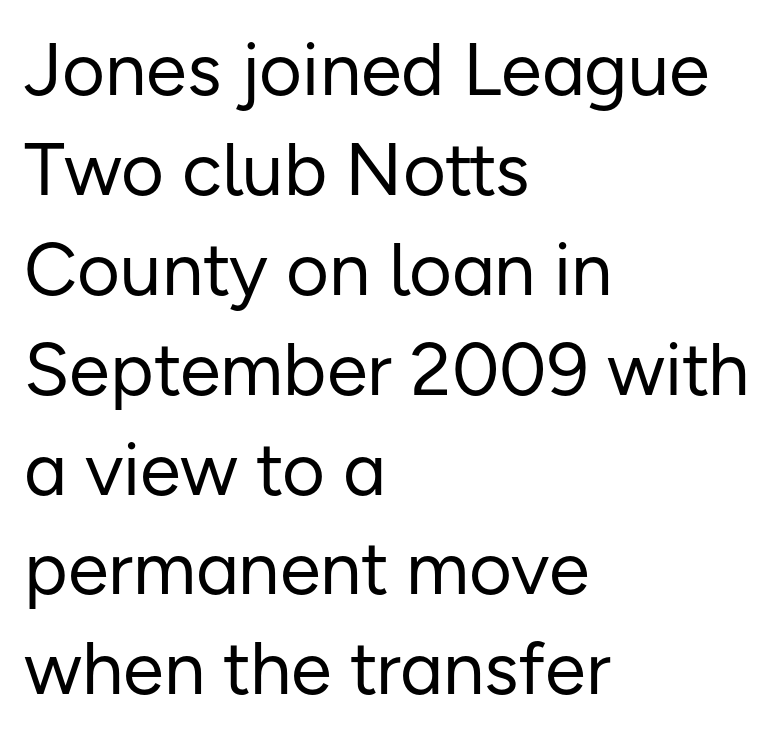
Q: Is the text bold? A: No.
Q: Is the text italic (slanted)? A: No, it is upright.
Q: Is the typeface a serif or a sans-serif typeface? A: Sans-serif.
Q: Is the text underlined? A: No.
Q: How is the paragraph aligned? A: Left-aligned.
Q: Is the spacing between letters normal or unusually wide? A: Normal.
Q: Is the spacing between lines tight, normal or loose? A: Normal.
Q: Width (condensed, normal, or wide)? A: Normal.
Q: Stroke contrast? A: Low.
Q: x-height? A: Medium.
Q: Monospaced? A: No.
